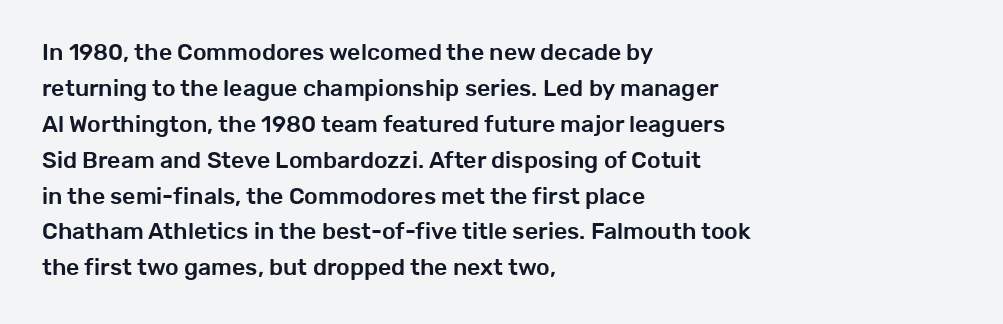
{"italic": "no", "underline": "no", "align": "left", "line_spacing": "normal", "line_spacing_ratio": 1.56, "letter_spacing": "normal", "letter_spacing_em": 0.0, "glyph_px": 23}
